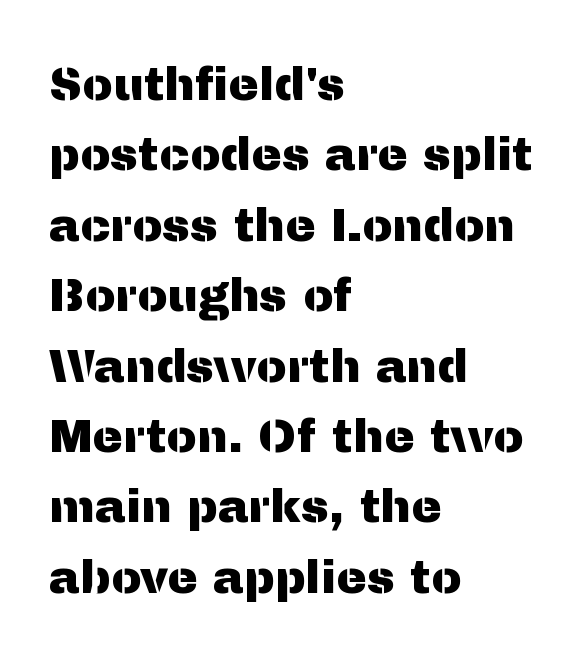
Do the characters align in a grid? No, the font is proportional. How are the letters spaced? Ordinarily, with no added tracking. Summary of vertical rhythm: regular, with standard interline spacing. Unlike a traditional serif, this face leaves its strokes unadorned. Only glyphs here, with clear space below each row. Where is the straight margin? On the left.
